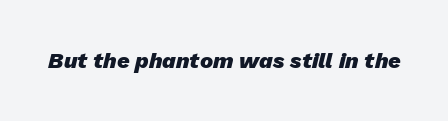
Characters follow at the spacing the type designer built in. The space beneath each line is pristine and unruled. These lines carry a lot of weight — the face is fully bold. This is oblique type, the kind used for emphasis or titles.
